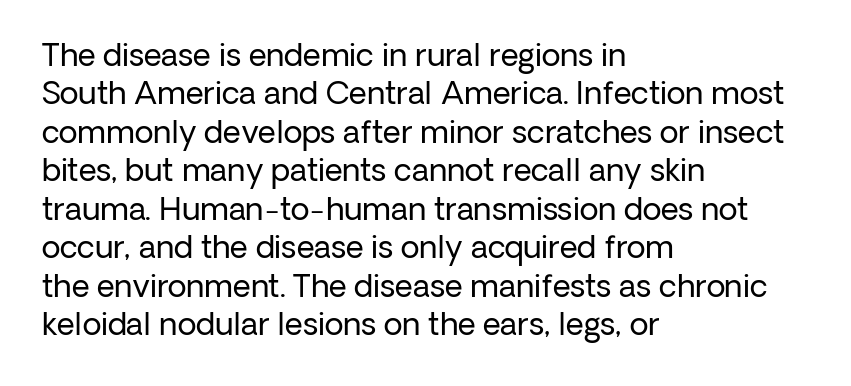
Q: Is the text bold? A: No.
Q: Is the text italic (slanted)? A: No, it is upright.
Q: Is the typeface a serif or a sans-serif typeface? A: Sans-serif.
Q: Is the text underlined? A: No.
Q: How is the paragraph aligned? A: Left-aligned.
Q: Is the spacing between letters normal or unusually wide? A: Normal.
Q: Width (condensed, normal, or wide)? A: Normal.
Q: Stroke contrast? A: Low.
Q: x-height? A: Medium.
Q: Monospaced? A: No.
